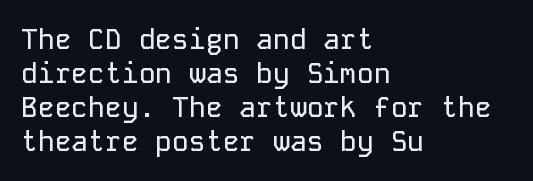
{"serif": "no", "italic": "no", "width": "normal", "stroke_contrast": "low", "x_height": "medium", "monospaced": "yes", "underline": "no", "align": "left", "line_spacing_ratio": 1.21, "letter_spacing": "normal", "letter_spacing_em": 0.0, "glyph_px": 28}
